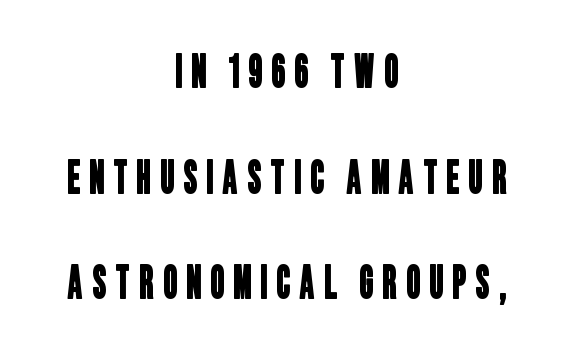
The designer went with a sans here, leaving each stem footless. Interline gaps are noticeably wide in this sample. You could only call the tracking loose — the letters float apart. The compositor balanced each line on the midline.
